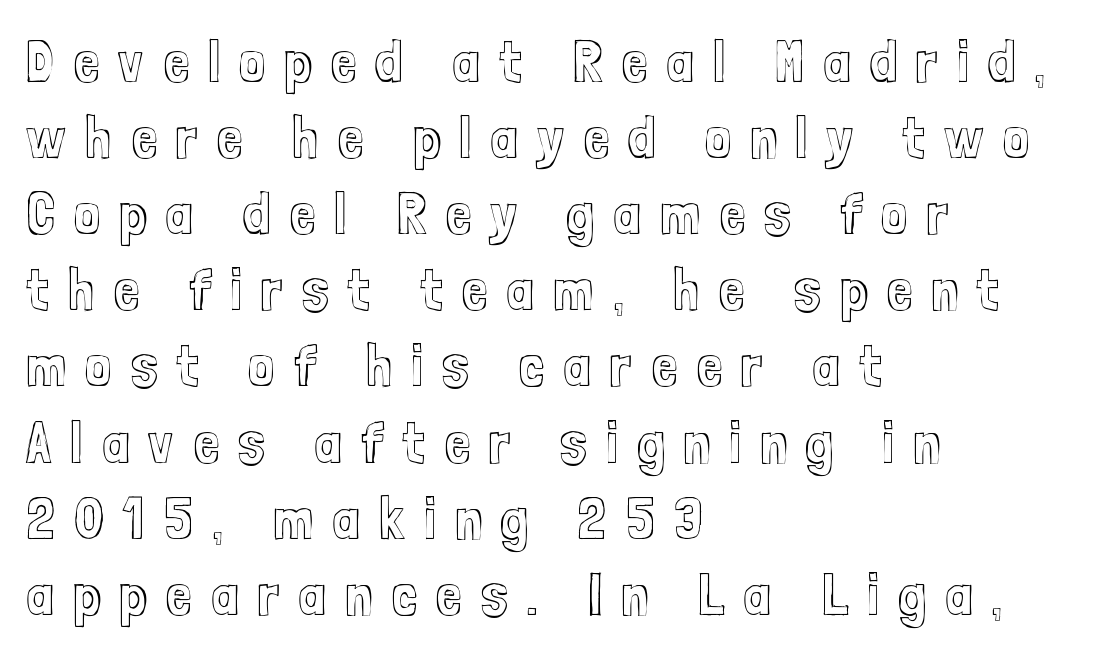
The lines are quadded left. The letters are spread apart with noticeably loose tracking. Character widths vary here, with narrow letters taking less room than wide ones. Every stem runs plumb, perpendicular to the baseline. The specimen omits any rule beneath the text block's lines. Leading: standard.
